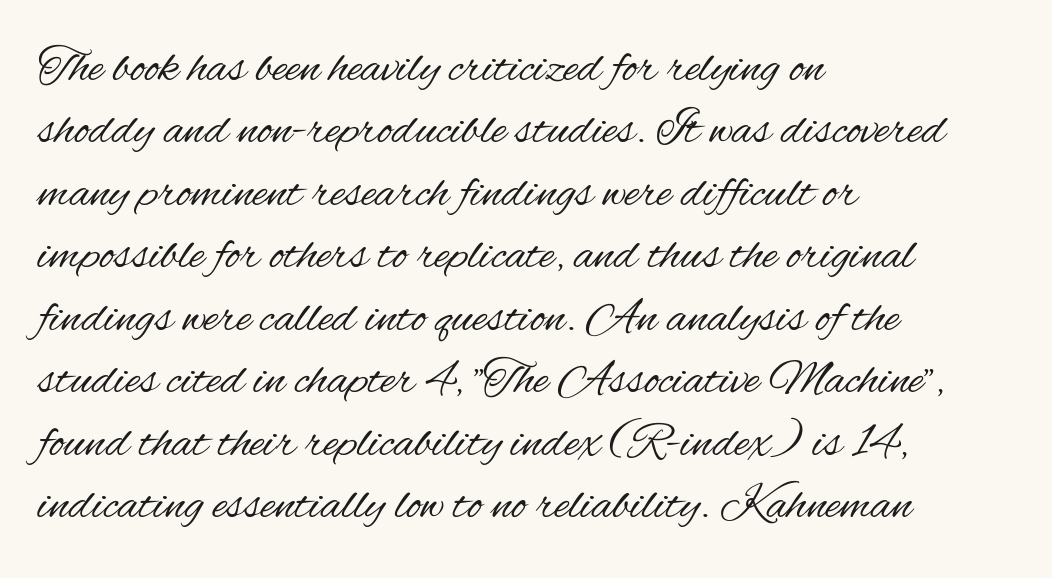
Q: Is the text bold? A: No.
Q: Is the text italic (slanted)? A: Yes.
Q: Is the typeface a serif or a sans-serif typeface? A: Sans-serif.
Q: Is the text underlined? A: No.
Q: How is the paragraph aligned? A: Left-aligned.
Q: Is the spacing between letters normal or unusually wide? A: Normal.
Q: Is the spacing between lines tight, normal or loose? A: Normal.
Q: Width (condensed, normal, or wide)? A: Condensed.
Q: Stroke contrast? A: Medium.
Q: x-height? A: Small.
Q: Monospaced? A: No.
